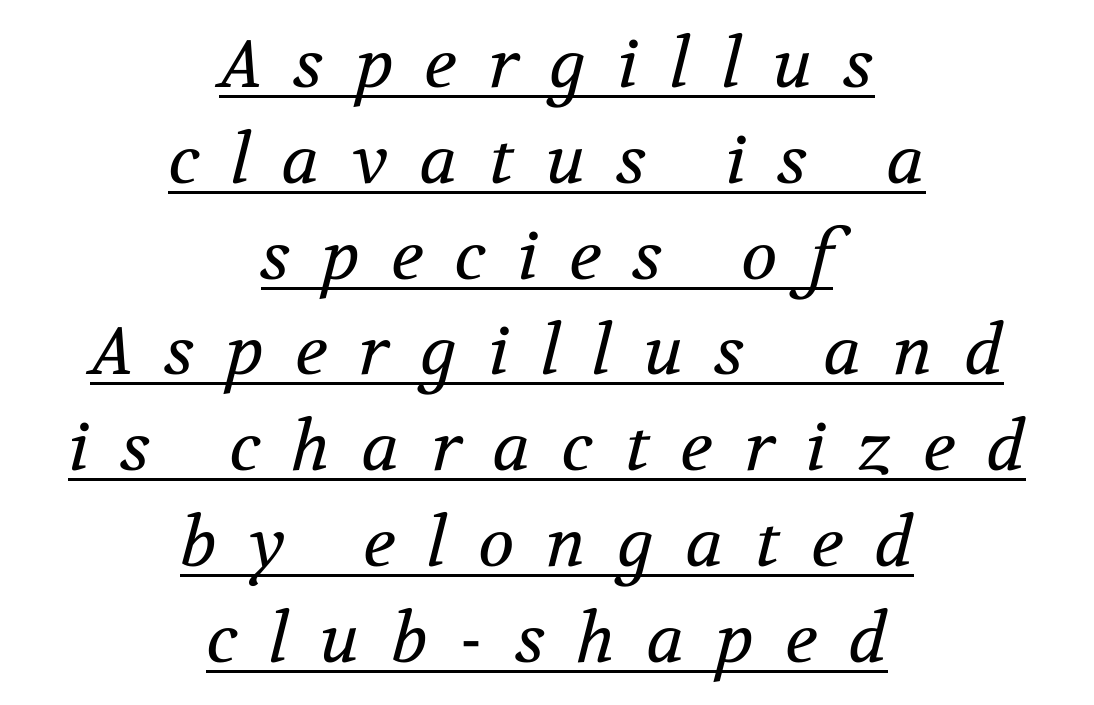
Slanted lettering throughout. Classification — serif. Loose tracking; the words dissolve into strings of separated letters. Regarding leading, the lines here are spaced in the standard way. The rendered words wear a rule along their underside. Weight: not bold — regular or lighter.
